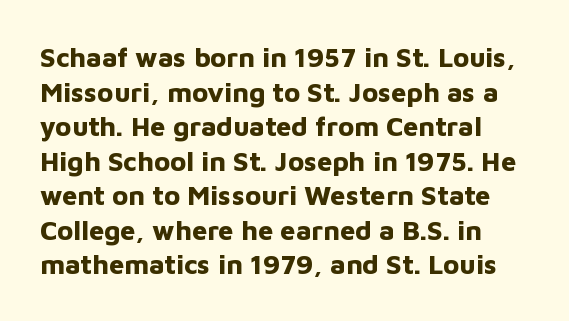
The image shows 27 px bold type, upright; set normal line spacing (1.28x), normal letter spacing, not underlined.
